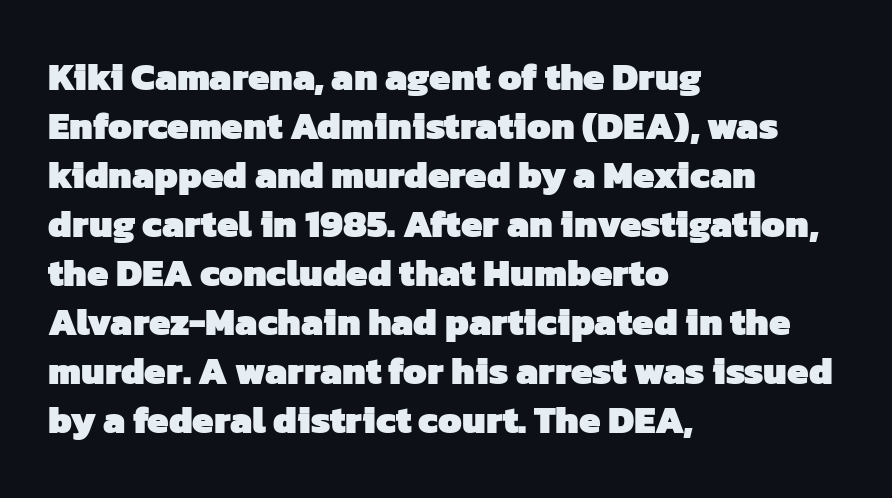
{"serif": "no", "bold": "yes", "weight": "heavy", "width": "normal", "stroke_contrast": "low", "x_height": "medium", "monospaced": "no", "underline": "no", "align": "left", "line_spacing": "normal", "line_spacing_ratio": 1.29, "letter_spacing": "normal", "letter_spacing_em": 0.0, "glyph_px": 38}
